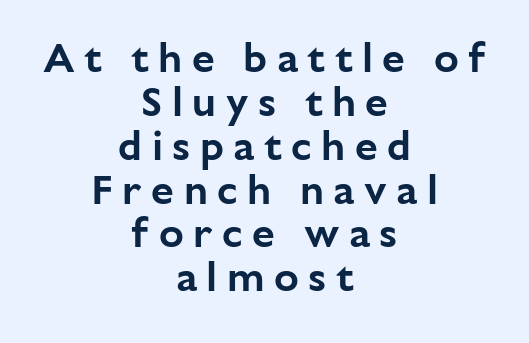
The image shows 41 px sans-serif type, upright; set centered, tight line spacing (1.07x), unusually wide letter spacing (+0.23 em), not underlined; low stroke contrast and a medium x-height.
